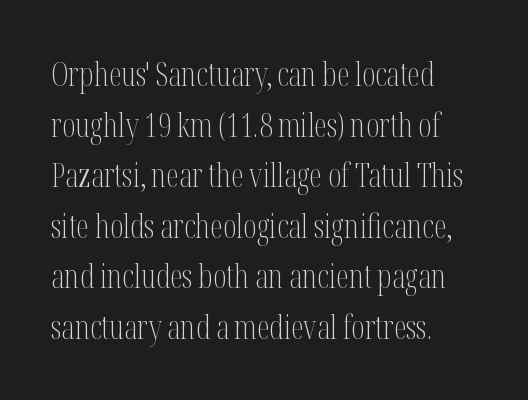
The glyphs are unaccompanied by any horizontal stroke below them. The characters display serif detailing at their extremities. Think of a printed novel: that variable character pitch is what you see here. Does extra space separate the letters? No, they use regular spacing. These lines are set flush left with a ragged right edge. Each stroke keeps to a modest, everyday thickness or less.
